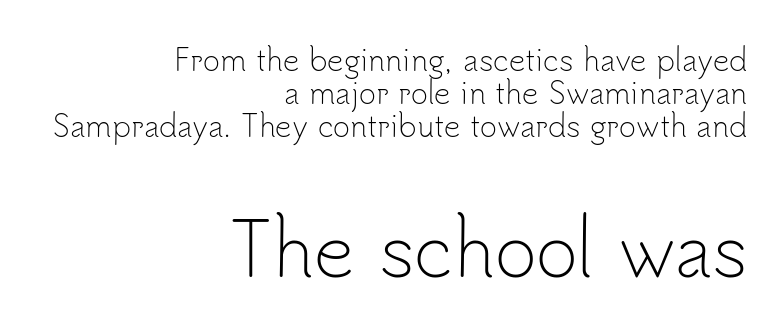
The image shows 72 px light sans-serif type, upright; set right-aligned, tight line spacing (1.13x), normal letter spacing, not underlined; the second (bottom) block is 2.48x larger; low stroke contrast and a small x-height.
